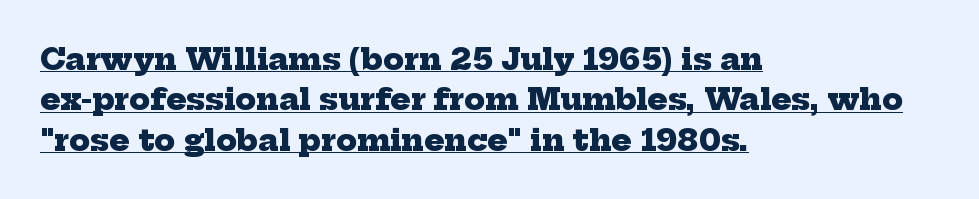
{"serif": "yes", "bold": "yes", "weight": "heavy", "width": "normal", "stroke_contrast": "low", "x_height": "medium", "monospaced": "no", "underline": "yes", "align": "left", "line_spacing": "normal", "line_spacing_ratio": 1.35, "letter_spacing": "normal", "letter_spacing_em": 0.0, "glyph_px": 30}
